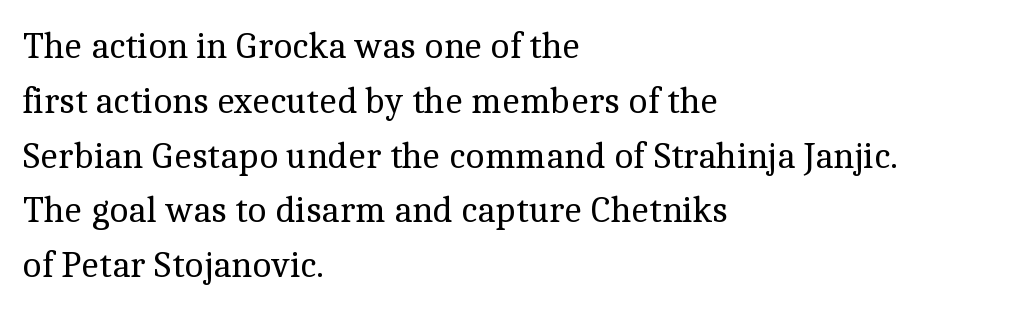
Default kerning and tracking; the words read as compact shapes. A clean baseline with only descenders dipping below it. A quiet, ordinary-to-light weight characterises the typeface. Typographically, this falls in the serif category.
